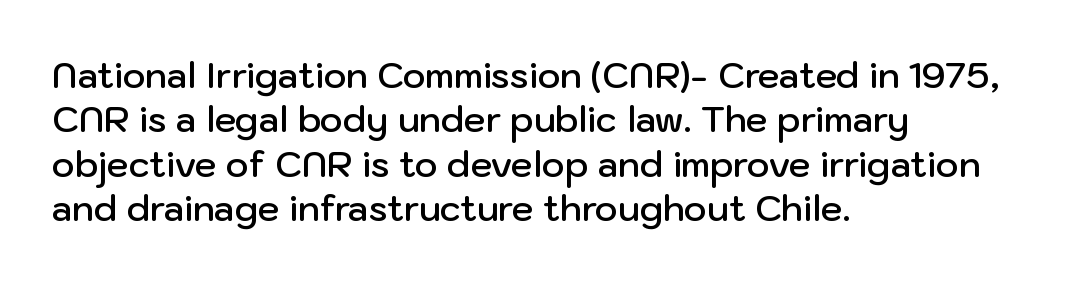
Q: Is the text bold? A: Semi-bold.
Q: Is the text italic (slanted)? A: No, it is upright.
Q: Is the typeface a serif or a sans-serif typeface? A: Sans-serif.
Q: Is the text underlined? A: No.
Q: How is the paragraph aligned? A: Left-aligned.
Q: Is the spacing between letters normal or unusually wide? A: Normal.
Q: Is the spacing between lines tight, normal or loose? A: Normal.
Q: Width (condensed, normal, or wide)? A: Normal.
Q: Stroke contrast? A: Low.
Q: x-height? A: Medium.
Q: Monospaced? A: No.
